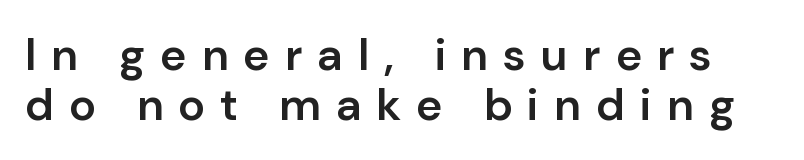
Q: Is the text bold? A: Semi-bold.
Q: Is the text italic (slanted)? A: No, it is upright.
Q: Is the typeface a serif or a sans-serif typeface? A: Sans-serif.
Q: Is the text underlined? A: No.
Q: Is the spacing between letters normal or unusually wide? A: Unusually wide.
Q: Is the spacing between lines tight, normal or loose? A: Tight.
Q: Width (condensed, normal, or wide)? A: Normal.
Q: Stroke contrast? A: Low.
Q: x-height? A: Medium.
Q: Monospaced? A: No.
